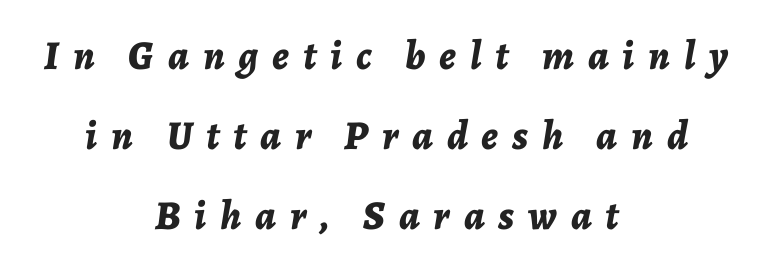
{"italic": "yes", "lean": "right", "slant_degrees": 7, "bold": "yes", "weight": "bold", "width": "normal", "stroke_contrast": "low", "x_height": "medium", "monospaced": "no", "underline": "no", "align": "center", "line_spacing": "loose", "line_spacing_ratio": 1.95, "letter_spacing": "wide", "letter_spacing_em": 0.34, "glyph_px": 41}
